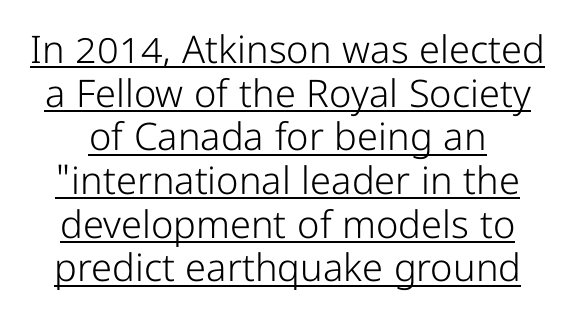
The image shows 38 px light sans-serif type, upright; set tight line spacing (1.15x), normal letter spacing, underlined; low stroke contrast and a medium x-height.
